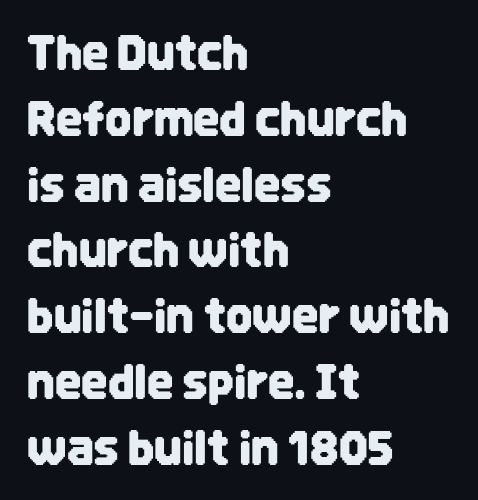
The image shows 46 px condensed sans-serif type, upright; set left-aligned, normal line spacing (1.43x), normal letter spacing, not underlined; low stroke contrast and a large x-height.
